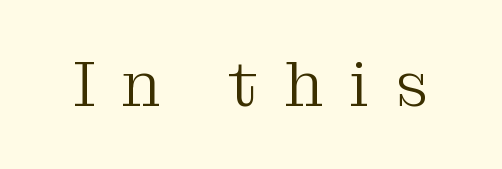
The image shows 64 px light serif type, upright; set unusually wide letter spacing (+0.42 em), not underlined; medium stroke contrast and a medium x-height.
